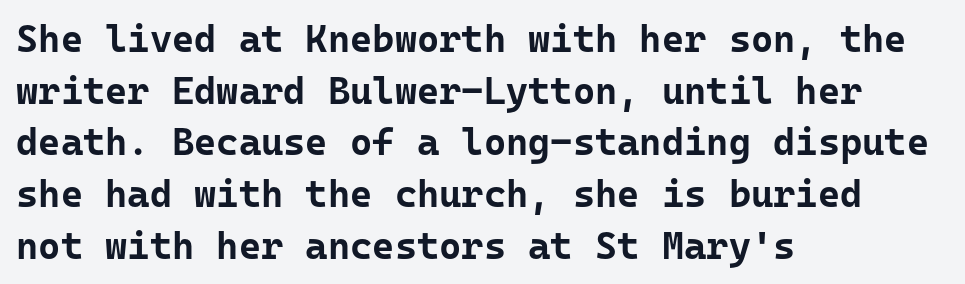
Q: Is the text bold? A: Yes.
Q: Is the text italic (slanted)? A: No, it is upright.
Q: Is the typeface a serif or a sans-serif typeface? A: Sans-serif.
Q: Is the text underlined? A: No.
Q: How is the paragraph aligned? A: Left-aligned.
Q: Is the spacing between letters normal or unusually wide? A: Normal.
Q: Is the spacing between lines tight, normal or loose? A: Normal.
Q: Width (condensed, normal, or wide)? A: Normal.
Q: Stroke contrast? A: Low.
Q: x-height? A: Medium.
Q: Monospaced? A: Yes.
